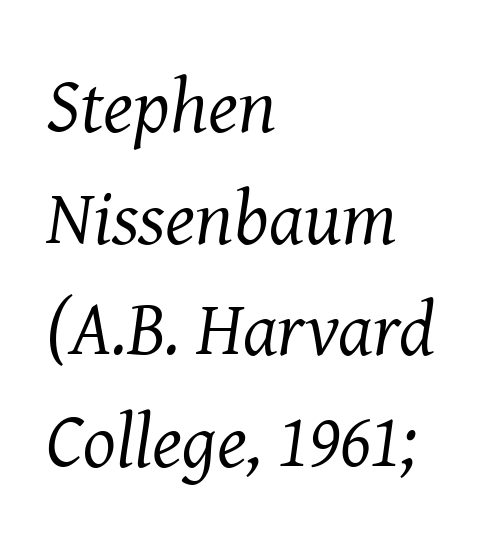
The image shows 77 px regular-weight serif type, italic (leaning right); set left-aligned, normal line spacing (1.45x), normal letter spacing, not underlined; medium stroke contrast and a medium x-height.
